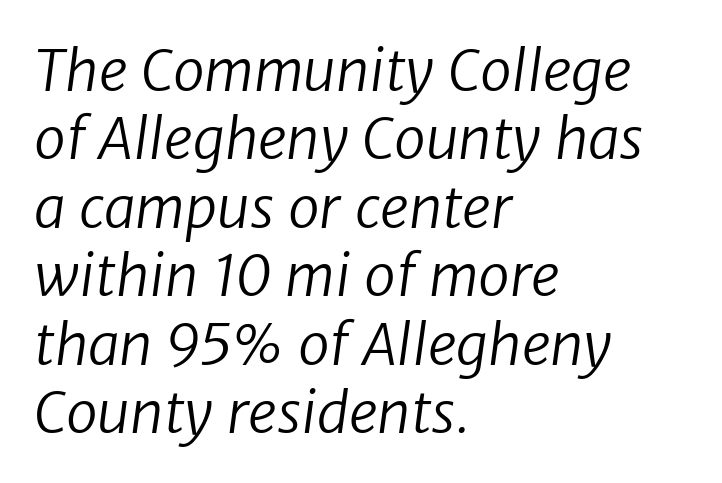
The image shows 57 px regular-weight sans-serif type; set left-aligned, line spacing 1.2x, normal letter spacing, not underlined; low stroke contrast and a medium x-height.
